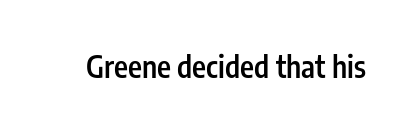
The space directly below the letters is spotless. The typography opts for an upright posture over an oblique one. A fair bit of extra ink — the face is semibold, not bold. Typographically, this falls in the sans-serif category.
